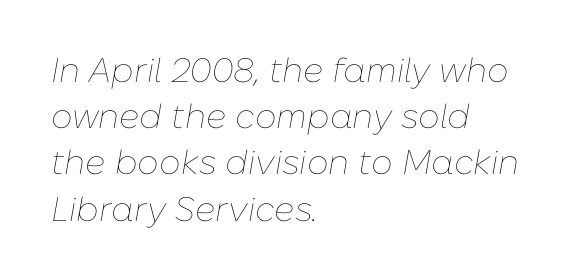
{"italic": "yes", "lean": "right", "slant_degrees": 10, "bold": "no", "weight": "thin", "width": "normal", "stroke_contrast": "low", "x_height": "medium", "monospaced": "no", "underline": "no", "align": "left", "line_spacing": "normal", "line_spacing_ratio": 1.36, "letter_spacing": "normal", "letter_spacing_em": 0.0, "glyph_px": 34}
